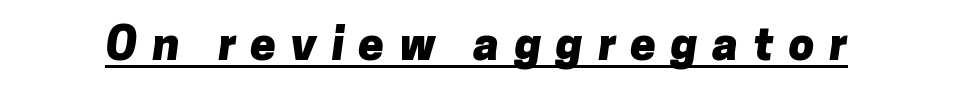
The image shows 46 px heavy sans-serif type; set unusually wide letter spacing (+0.32 em), underlined; low stroke contrast and a medium x-height.
